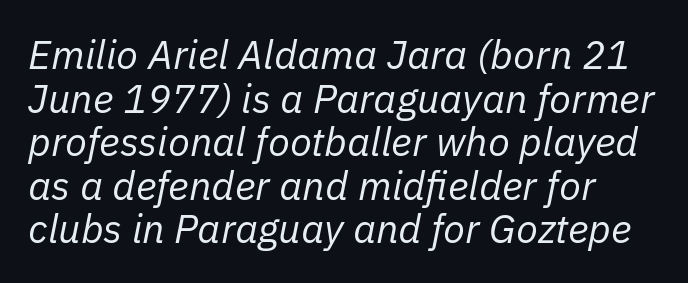
The baseline area is clear. Looks like regular typesetting: each glyph gets only the width it needs. Short note: letters normally spaced. The weight would be labelled regular, book, light, or lighter still. Posture: slanted. The vertical gap from one line to the next is small.
